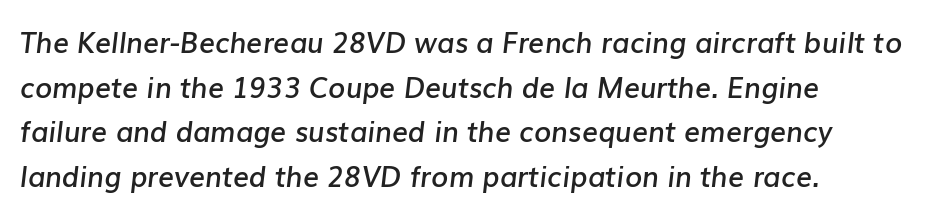
{"italic": "yes", "lean": "right", "slant_degrees": 7, "bold": "semi", "weight": "semibold", "width": "normal", "stroke_contrast": "low", "x_height": "medium", "monospaced": "no", "underline": "no", "align": "left", "line_spacing": "normal", "line_spacing_ratio": 1.59, "letter_spacing": "normal", "letter_spacing_em": 0.0, "glyph_px": 28}
